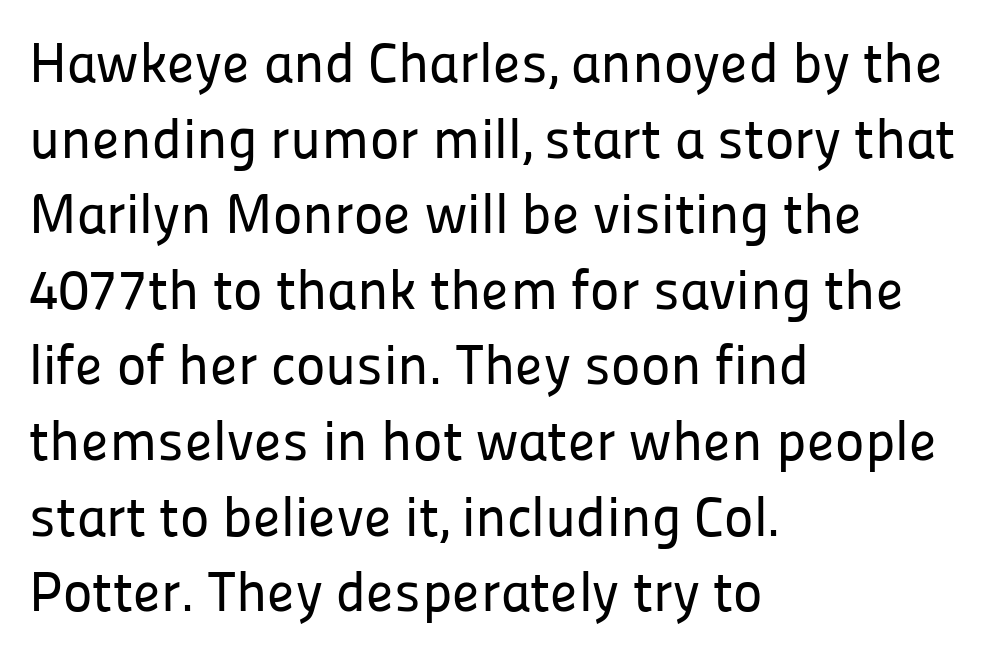
{"serif": "no", "italic": "no", "width": "normal", "stroke_contrast": "low", "x_height": "medium", "monospaced": "no", "underline": "no", "align": "left", "line_spacing": "normal", "line_spacing_ratio": 1.35, "letter_spacing": "normal", "letter_spacing_em": 0.0, "glyph_px": 56}
